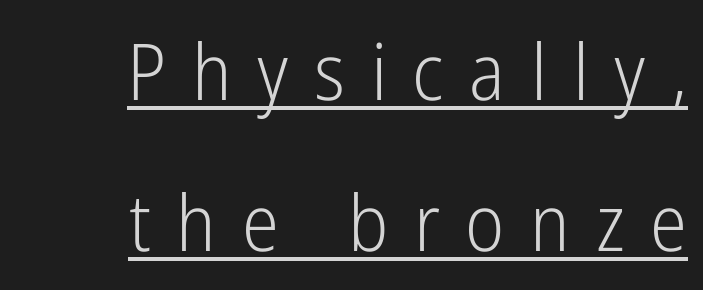
The image shows 78 px light, condensed sans-serif type, upright; set right-aligned, loose line spacing (1.93x), unusually wide letter spacing (+0.33 em), underlined; low stroke contrast and a medium x-height.
